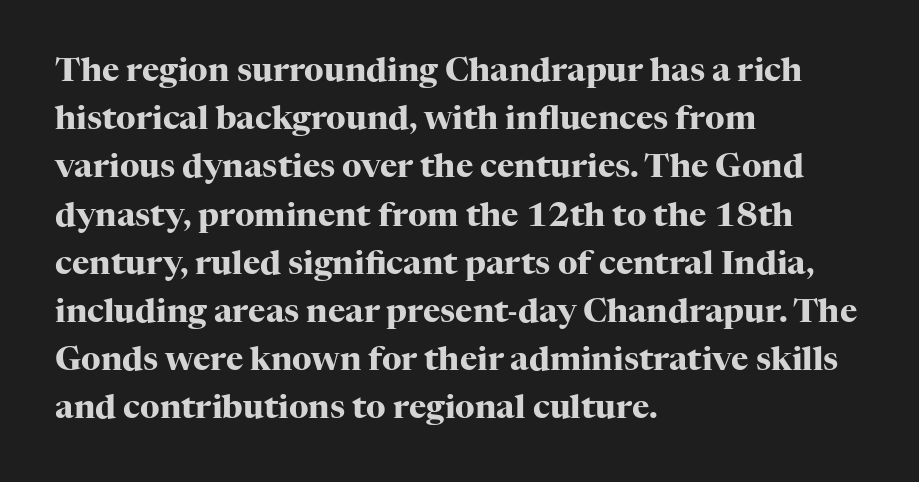
Q: Is the text bold? A: Yes.
Q: Is the text italic (slanted)? A: No, it is upright.
Q: Is the typeface a serif or a sans-serif typeface? A: Serif.
Q: Is the text underlined? A: No.
Q: How is the paragraph aligned? A: Left-aligned.
Q: Is the spacing between letters normal or unusually wide? A: Normal.
Q: Is the spacing between lines tight, normal or loose? A: Normal.
Q: Width (condensed, normal, or wide)? A: Normal.
Q: Stroke contrast? A: High.
Q: x-height? A: Medium.
Q: Monospaced? A: No.
